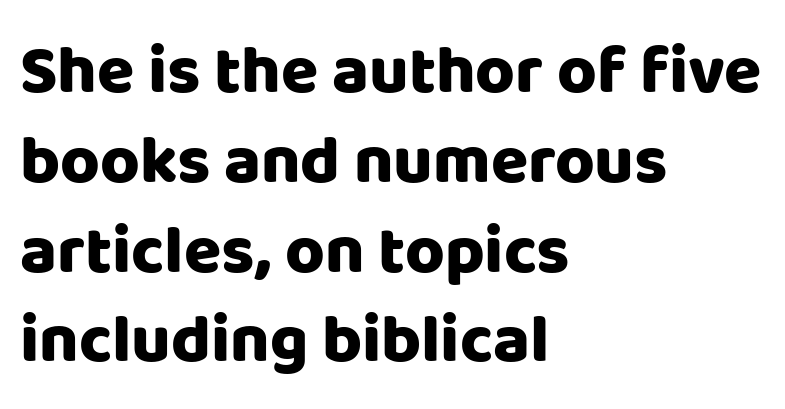
Q: Is the text bold? A: Yes.
Q: Is the text italic (slanted)? A: No, it is upright.
Q: Is the typeface a serif or a sans-serif typeface? A: Sans-serif.
Q: Is the text underlined? A: No.
Q: How is the paragraph aligned? A: Left-aligned.
Q: Is the spacing between letters normal or unusually wide? A: Normal.
Q: Is the spacing between lines tight, normal or loose? A: Normal.
Q: Width (condensed, normal, or wide)? A: Normal.
Q: Stroke contrast? A: Low.
Q: x-height? A: Large.
Q: Monospaced? A: No.
